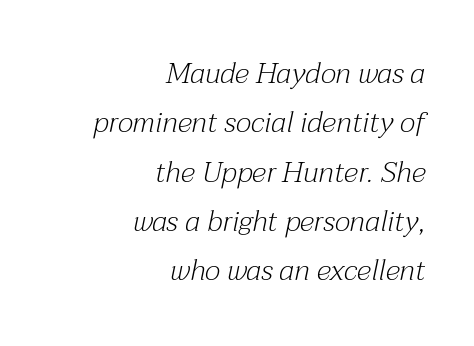
The letters are slanted; this is an italic face. This reads as an unemphasized weight, regular at the heaviest. Examine the stroke ends and you'll spot serifs. Each letter keeps its own natural width here, so spacing adapts to shape.
